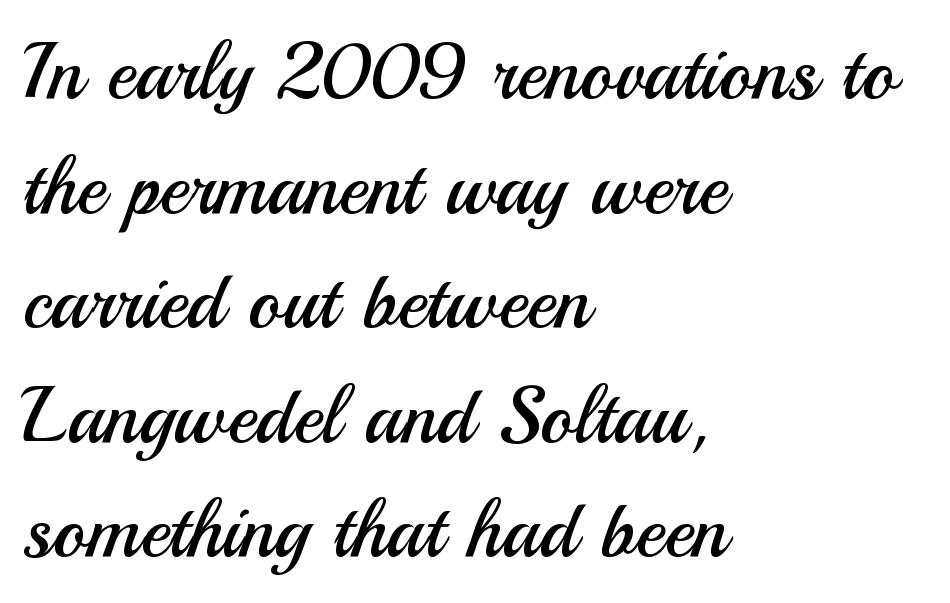
The image shows 79 px regular-weight sans-serif type; set left-aligned, normal line spacing (1.45x), normal letter spacing, not underlined; medium stroke contrast and a small x-height.
